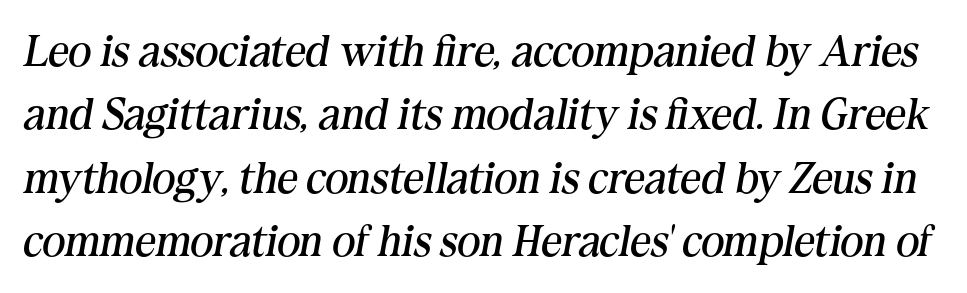
Slanted lettering throughout. Letter spacing: default. Stroke terminals: seriffed. Think of a printed novel: that variable character pitch is what you see here.
